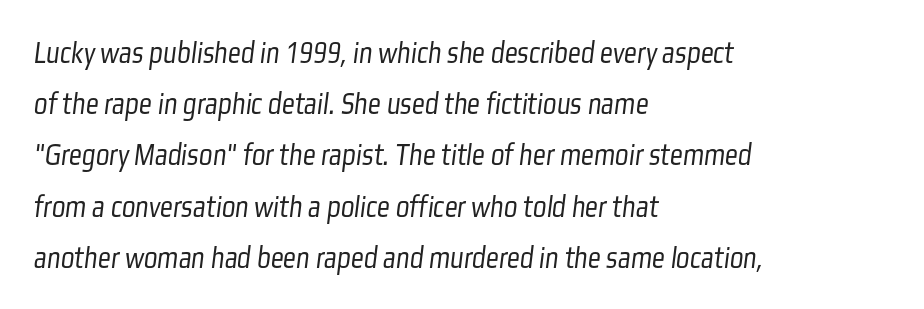
The image shows 32 px light, condensed sans-serif type; set left-aligned, normal line spacing (1.6x), normal letter spacing, not underlined; low stroke contrast and a medium x-height.
